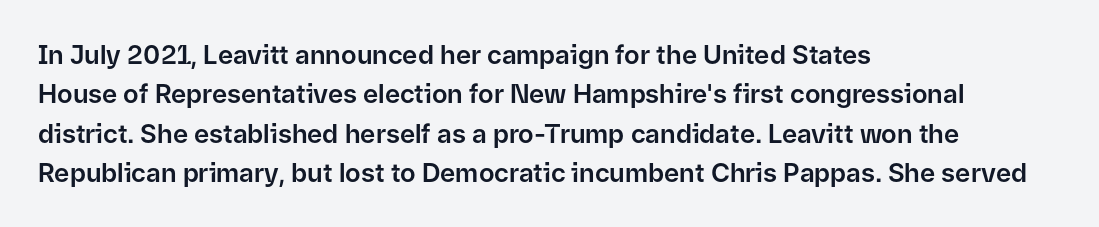
{"italic": "no", "underline": "no", "align": "left", "line_spacing": "normal", "line_spacing_ratio": 1.51, "letter_spacing": "normal", "letter_spacing_em": 0.0, "glyph_px": 26}
